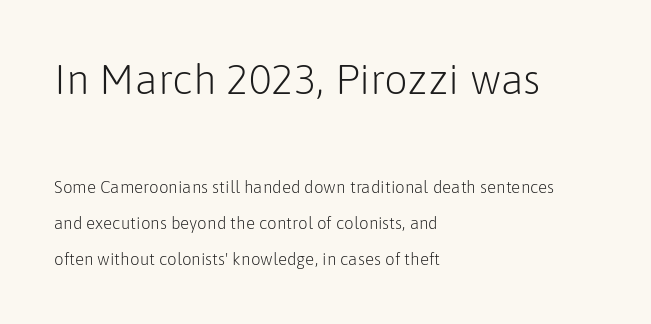
The image shows 42 px light sans-serif type, upright; set left-aligned, loose line spacing (2.13x), normal letter spacing, not underlined; the first (top) block is 2.47x larger; low stroke contrast and a medium x-height.
